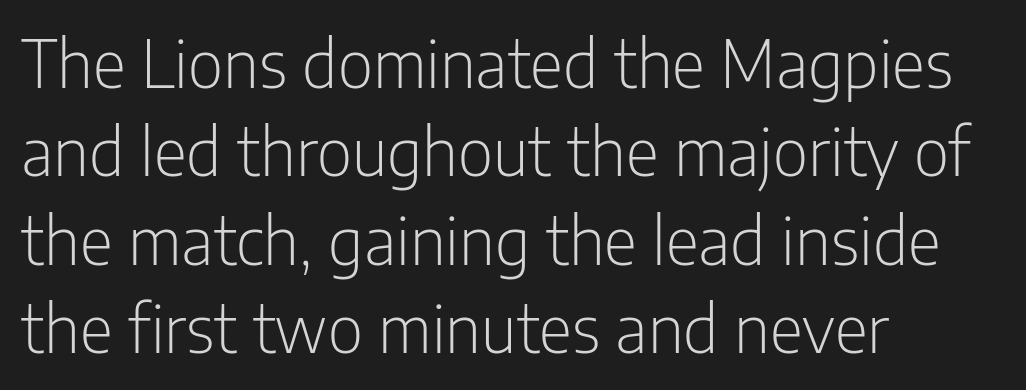
Q: Is the text bold? A: No.
Q: Is the text italic (slanted)? A: No, it is upright.
Q: Is the typeface a serif or a sans-serif typeface? A: Sans-serif.
Q: Is the text underlined? A: No.
Q: How is the paragraph aligned? A: Left-aligned.
Q: Is the spacing between letters normal or unusually wide? A: Normal.
Q: Is the spacing between lines tight, normal or loose? A: Normal.
Q: Width (condensed, normal, or wide)? A: Condensed.
Q: Stroke contrast? A: Low.
Q: x-height? A: Medium.
Q: Monospaced? A: No.
